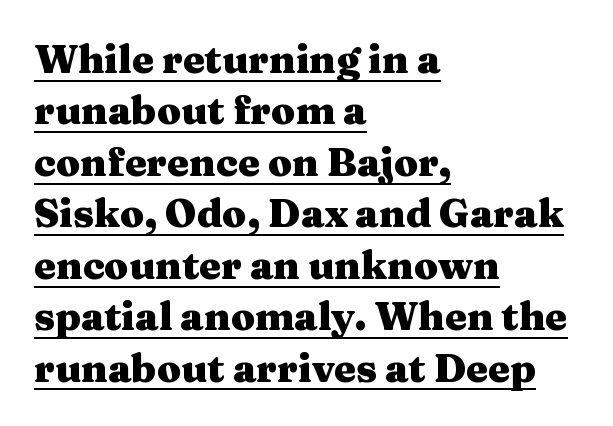
The image shows 39 px heavy, wide serif type, upright; set left-aligned, normal line spacing (1.32x), normal letter spacing, underlined; medium stroke contrast and a medium x-height.
